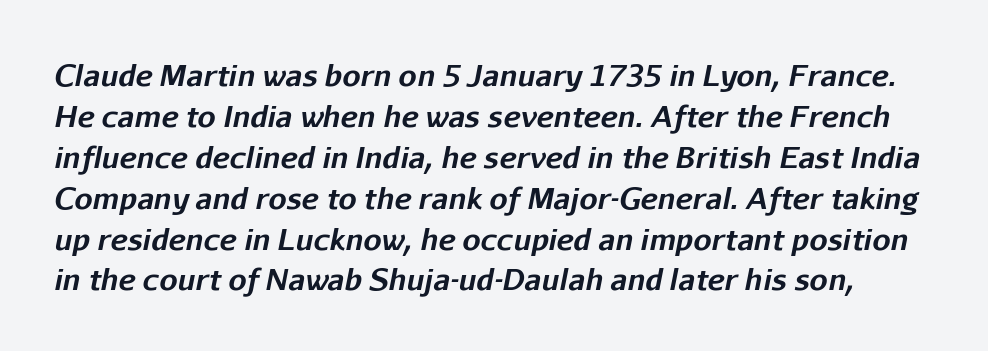
{"italic": "yes", "lean": "right", "slant_degrees": 11, "bold": "yes", "weight": "bold", "width": "normal", "stroke_contrast": "low", "x_height": "medium", "monospaced": "no", "underline": "no", "line_spacing": "normal", "line_spacing_ratio": 1.41, "letter_spacing": "normal", "letter_spacing_em": 0.0, "glyph_px": 29}
